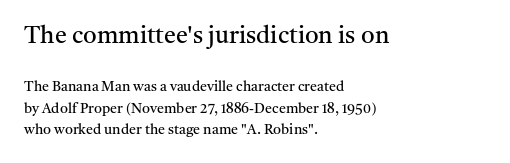
Q: Is the text bold? A: No.
Q: Is the text italic (slanted)? A: No, it is upright.
Q: Is the text underlined? A: No.
Q: How is the paragraph aligned? A: Left-aligned.
Q: Is the spacing between letters normal or unusually wide? A: Normal.
Q: Is the spacing between lines tight, normal or loose? A: Normal.
Q: Which block of text is set in a larger size, the first (top) or the second (bottom)? A: The first (top) one.
